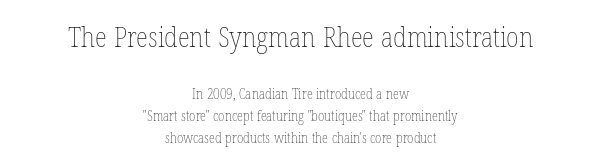
Characters remain perfectly vertical along every line. The space directly below the letters is spotless. Compared with a typical body face, this is equally light or lighter still. Standard letterfit; no display-style spreading of the glyphs. These lines are rendered in a variable-pitch font.
